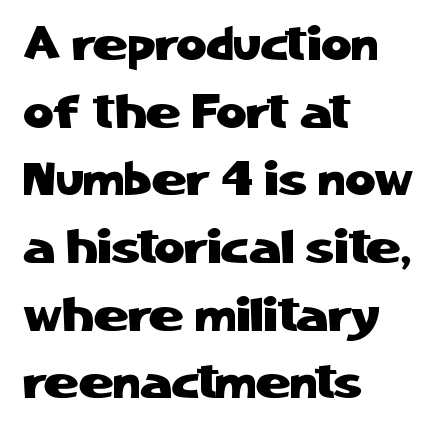
Q: Is the text italic (slanted)? A: No, it is upright.
Q: Is the typeface a serif or a sans-serif typeface? A: Sans-serif.
Q: Is the text underlined? A: No.
Q: How is the paragraph aligned? A: Left-aligned.
Q: Is the spacing between letters normal or unusually wide? A: Normal.
Q: Is the spacing between lines tight, normal or loose? A: Normal.
Q: Width (condensed, normal, or wide)? A: Normal.
Q: Stroke contrast? A: Low.
Q: x-height? A: Medium.
Q: Monospaced? A: No.
